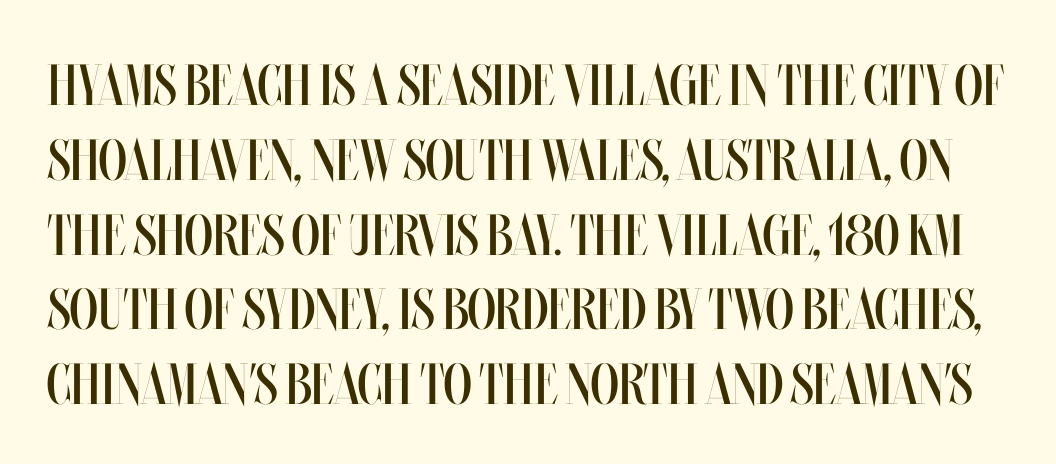
If you measured baseline to baseline, you'd find a middling distance. A roman cut, with each character standing at attention. Glyph-to-glyph distance matches everyday printed text. The words here are not underlined.
